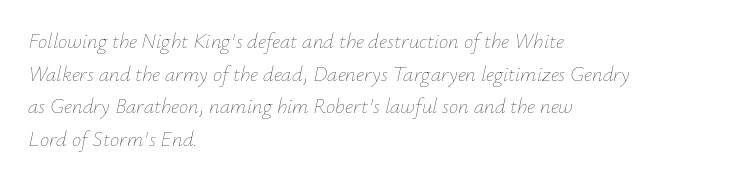
The image shows 21 px text type, italic (leaning right); set left-aligned, normal line spacing (1.55x), normal letter spacing, not underlined.
